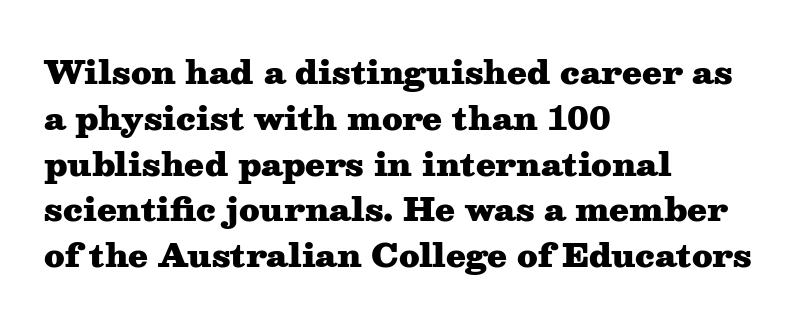
The image shows 32 px heavy, wide serif type, upright; set left-aligned, normal line spacing (1.43x), normal letter spacing, not underlined; medium stroke contrast and a medium x-height.
